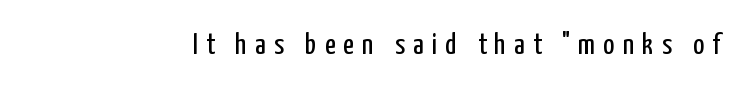
Q: Is the text bold? A: No.
Q: Is the text italic (slanted)? A: No, it is upright.
Q: Is the typeface a serif or a sans-serif typeface? A: Sans-serif.
Q: Is the text underlined? A: No.
Q: Is the spacing between letters normal or unusually wide? A: Unusually wide.
Q: Width (condensed, normal, or wide)? A: Condensed.
Q: Stroke contrast? A: Low.
Q: x-height? A: Medium.
Q: Monospaced? A: No.
